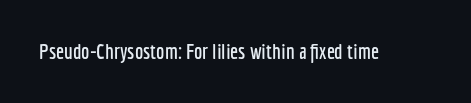
Q: Is the text italic (slanted)? A: No, it is upright.
Q: Is the text underlined? A: No.
Q: Is the spacing between letters normal or unusually wide? A: Normal.
